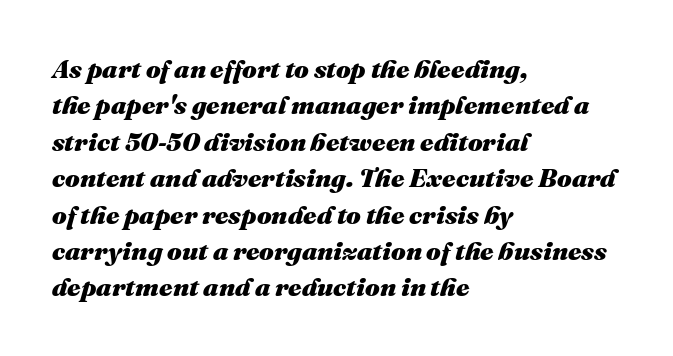
Tracking value appears to be zero — textbook default spacing. Decoration check: the copy has no underline. In CSS terms this would be text-align: left. Compared with ordinary roman type, these characters are visibly tilted.
